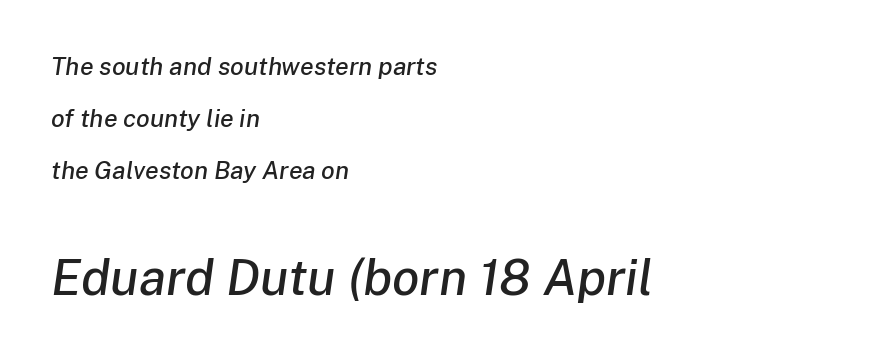
The image shows 50 px text type, italic (leaning right); set left-aligned, loose line spacing (2.08x), normal letter spacing, not underlined; the second (bottom) block is 2.0x larger; low stroke contrast and a medium x-height.
